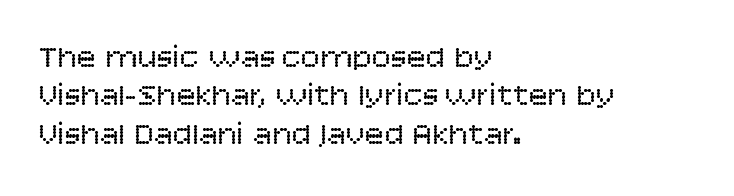
Q: Is the text bold? A: No.
Q: Is the text italic (slanted)? A: No, it is upright.
Q: Is the typeface a serif or a sans-serif typeface? A: Sans-serif.
Q: Is the text underlined? A: No.
Q: How is the paragraph aligned? A: Left-aligned.
Q: Is the spacing between letters normal or unusually wide? A: Normal.
Q: Width (condensed, normal, or wide)? A: Normal.
Q: Stroke contrast? A: Low.
Q: x-height? A: Large.
Q: Monospaced? A: No.
